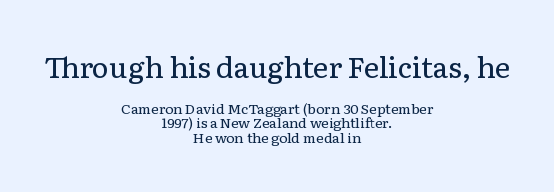
The image shows 29 px regular-weight serif type, upright; set centered, tight line spacing (1.05x), normal letter spacing, not underlined; the first (top) block is 2.07x larger; low stroke contrast and a medium x-height.
